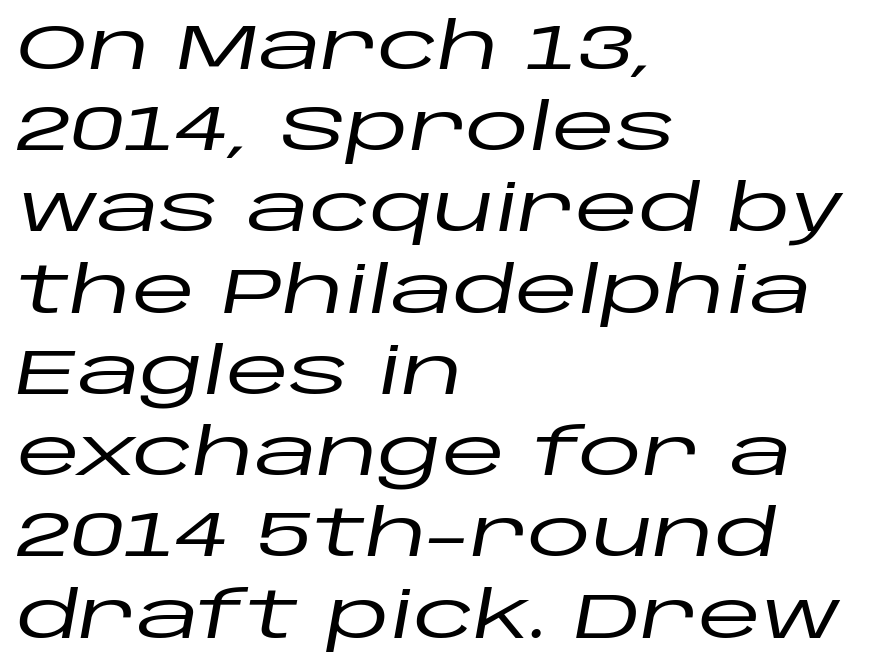
The rag falls on the right side of this text block. This sample uses an oblique cut, with every glyph tilted off the vertical. A typesetter would call this proportional, since set widths differ per character. The passage shown stacks its lines at a standard gap. In terms of letterspacing, this is plain default setting. The space directly below the letters is spotless.
